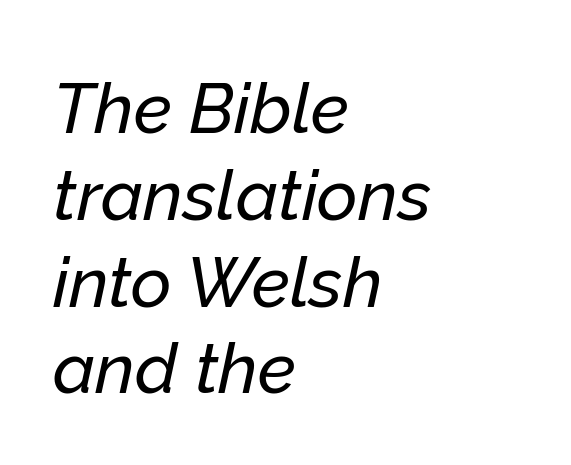
The image shows 70 px text type, italic (leaning right); set left-aligned, line spacing 1.24x, normal letter spacing, not underlined; low stroke contrast and a medium x-height.
